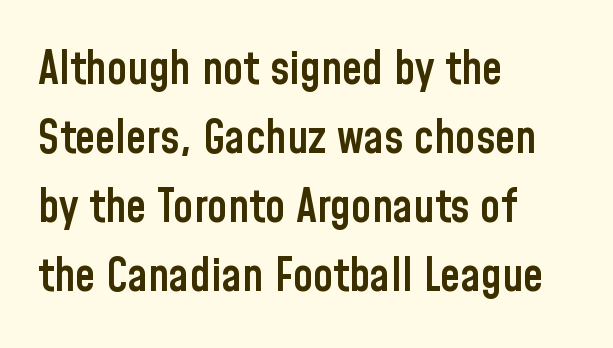
{"serif": "no", "italic": "no", "bold": "semi", "weight": "semibold", "width": "condensed", "stroke_contrast": "low", "x_height": "medium", "monospaced": "no", "underline": "no", "align": "left", "line_spacing": "normal", "line_spacing_ratio": 1.5, "letter_spacing": "normal", "letter_spacing_em": 0.0, "glyph_px": 46}
